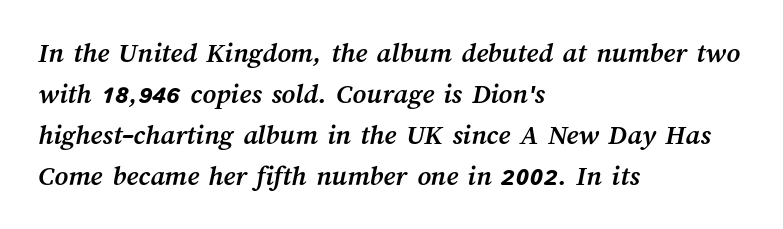
The lines sit at an ordinary, default distance from one another. The foot of each line stays bare and open. Layout note: lines flush left. This sample uses plain, unmodified letter spacing. Note the varied advance widths — an 'i' is clearly narrower than an 'm'.
